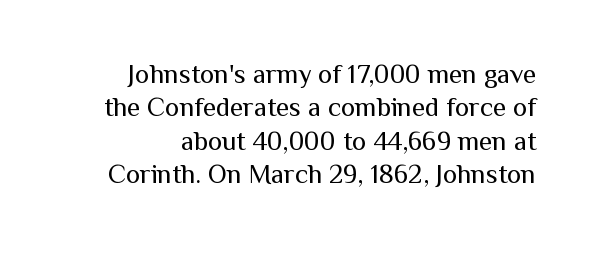
The image shows 27 px text type, upright; set right-aligned, line spacing 1.24x, normal letter spacing, not underlined.
